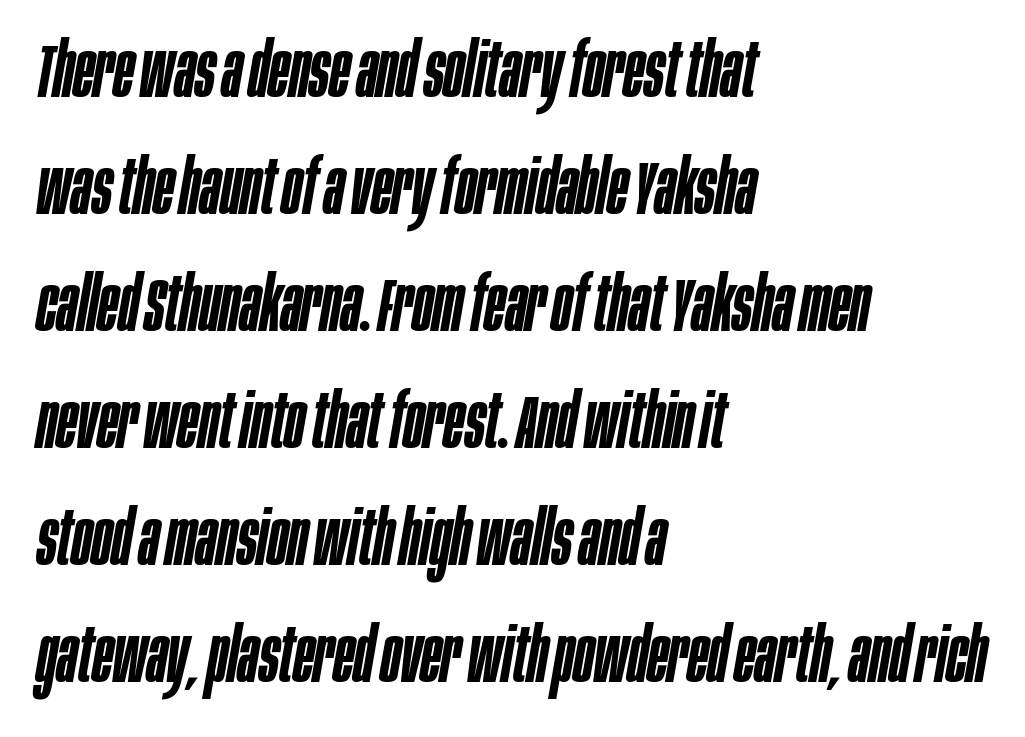
{"italic": "yes", "lean": "right", "slant_degrees": 10, "bold": "semi", "weight": "semibold", "width": "condensed", "stroke_contrast": "low", "x_height": "large", "monospaced": "no", "underline": "no", "align": "left", "line_spacing": "normal", "line_spacing_ratio": 1.56, "letter_spacing": "normal", "letter_spacing_em": 0.0, "glyph_px": 75}
